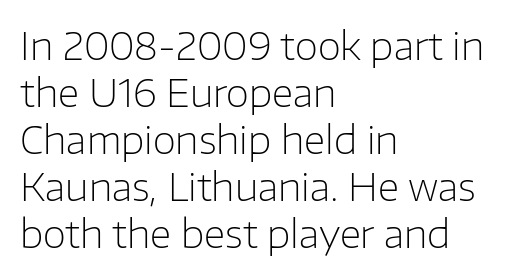
A typesetter would call this proportional, since set widths differ per character. This sample uses a sans-serif face. Characters remain perfectly vertical along every line. Descenders are the only things crossing below the line.
